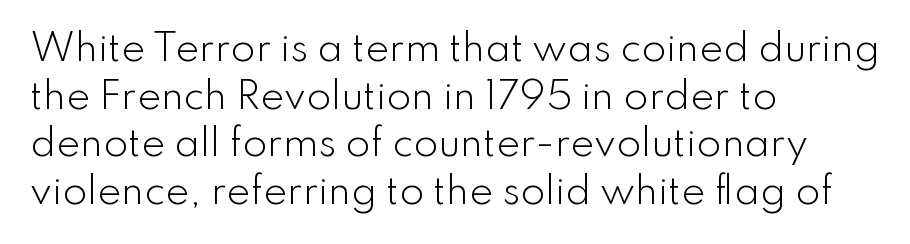
{"serif": "no", "italic": "no", "bold": "no", "weight": "light", "width": "normal", "stroke_contrast": "low", "x_height": "small", "monospaced": "no", "underline": "no", "align": "left", "line_spacing": "normal", "line_spacing_ratio": 1.32, "letter_spacing": "normal", "letter_spacing_em": 0.0, "glyph_px": 36}
